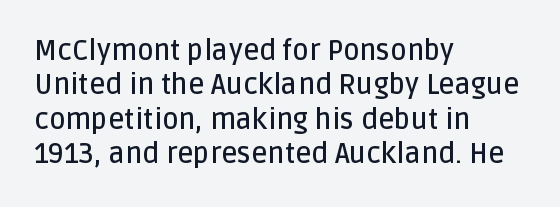
The image shows 28 px semibold sans-serif type, upright; set left-aligned, line spacing 1.23x, normal letter spacing, not underlined; low stroke contrast and a large x-height.
